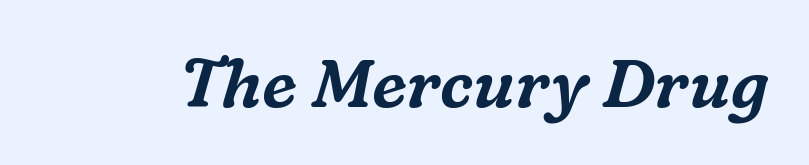
The image shows 68 px serif type, italic (leaning right); set normal letter spacing, not underlined; medium stroke contrast and a medium x-height.
